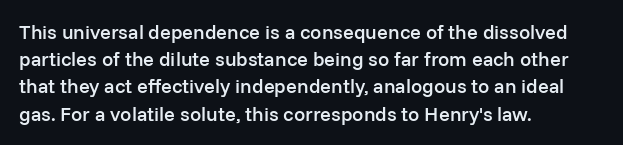
The image shows 20 px text type, upright; set left-aligned, normal line spacing (1.36x), normal letter spacing, not underlined.
